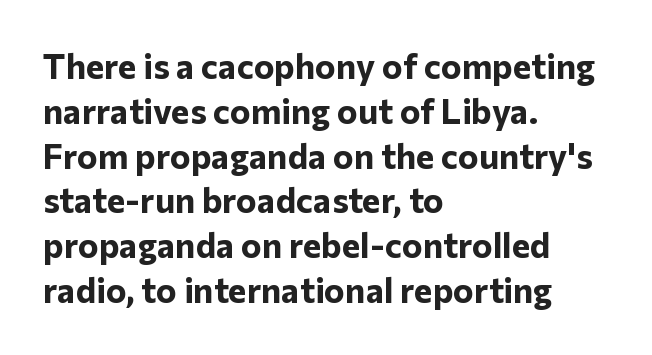
{"serif": "no", "italic": "no", "bold": "yes", "weight": "bold", "width": "normal", "stroke_contrast": "low", "x_height": "medium", "monospaced": "no", "underline": "no", "align": "left", "line_spacing": "normal", "line_spacing_ratio": 1.28, "letter_spacing": "normal", "letter_spacing_em": 0.0, "glyph_px": 35}
